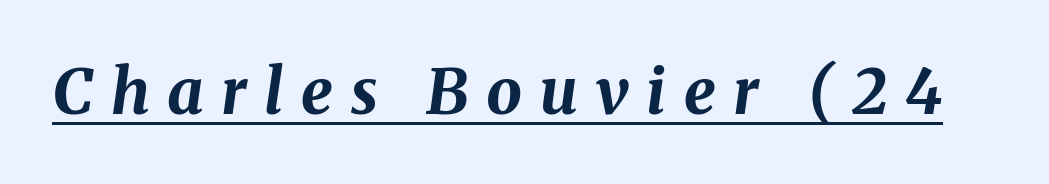
Each glyph is drawn with heavy, bold strokes. The rendering uses the underline text-decoration. Posture: slanted. These lines are rendered in a variable-pitch font.
